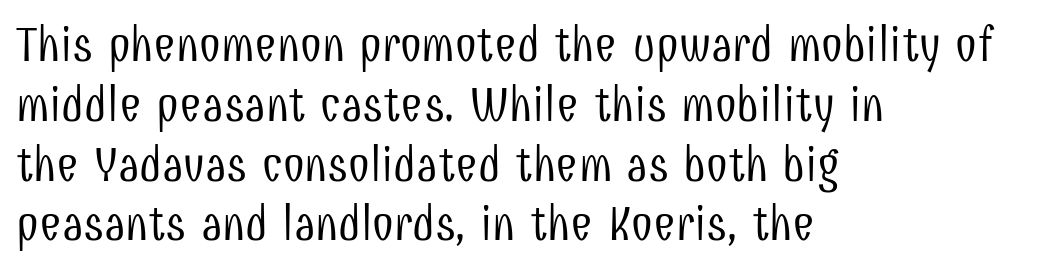
Q: Is the text bold? A: No.
Q: Is the text italic (slanted)? A: No, it is upright.
Q: Is the typeface a serif or a sans-serif typeface? A: Sans-serif.
Q: Is the text underlined? A: No.
Q: How is the paragraph aligned? A: Left-aligned.
Q: Is the spacing between letters normal or unusually wide? A: Normal.
Q: Width (condensed, normal, or wide)? A: Condensed.
Q: Stroke contrast? A: Low.
Q: x-height? A: Medium.
Q: Monospaced? A: No.
